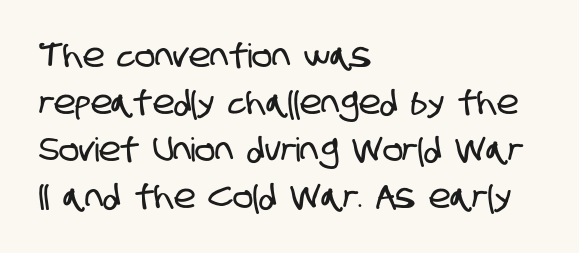
{"serif": "no", "width": "condensed", "stroke_contrast": "low", "x_height": "large", "monospaced": "no", "underline": "no", "align": "left", "line_spacing": "normal", "line_spacing_ratio": 1.42, "letter_spacing": "normal", "letter_spacing_em": 0.0, "glyph_px": 33}
